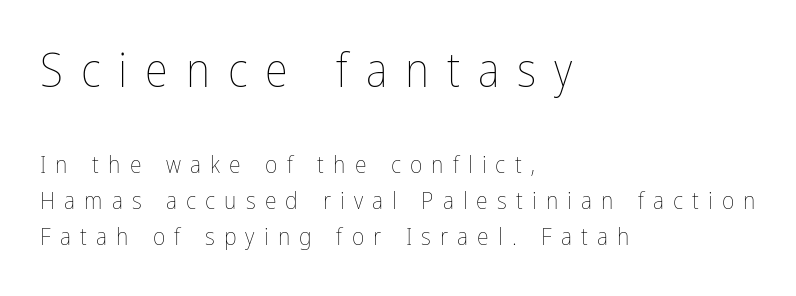
The type is letterspaced generously, with wide tracking. If you drew a line through each stem, it would be perfectly vertical. Quick note: interline space is typical. The lines are quadded left.
